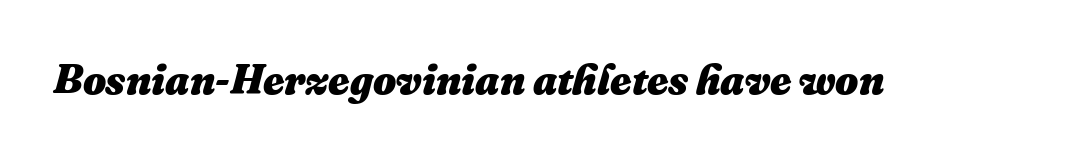
{"italic": "yes", "lean": "right", "slant_degrees": 16, "bold": "yes", "weight": "heavy", "width": "normal", "stroke_contrast": "medium", "x_height": "medium", "monospaced": "no", "underline": "no", "letter_spacing": "normal", "letter_spacing_em": 0.0, "glyph_px": 41}
